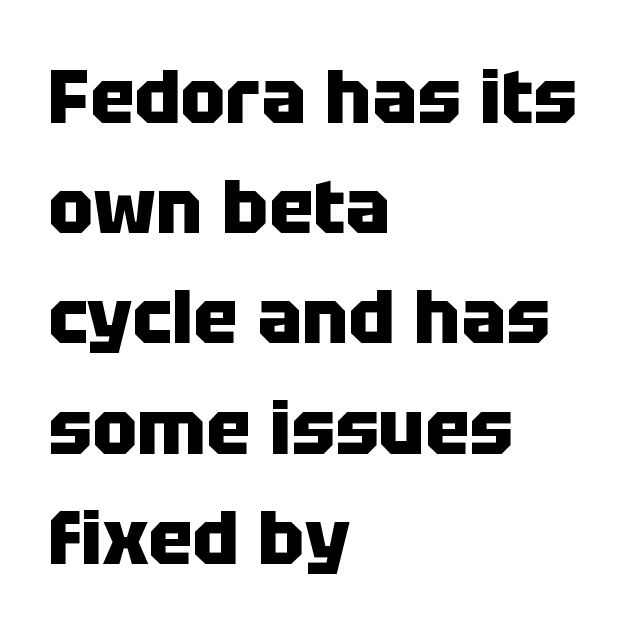
The image shows 75 px heavy sans-serif type, upright; set left-aligned, normal line spacing (1.47x), normal letter spacing, not underlined; low stroke contrast and a large x-height.
